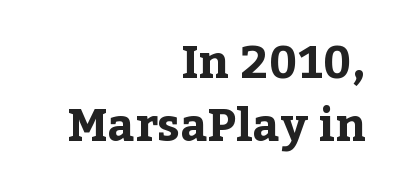
{"serif": "yes", "italic": "no", "bold": "yes", "weight": "bold", "width": "normal", "stroke_contrast": "low", "x_height": "medium", "monospaced": "no", "underline": "no", "align": "right", "line_spacing": "normal", "line_spacing_ratio": 1.37, "letter_spacing": "normal", "letter_spacing_em": 0.0, "glyph_px": 46}
